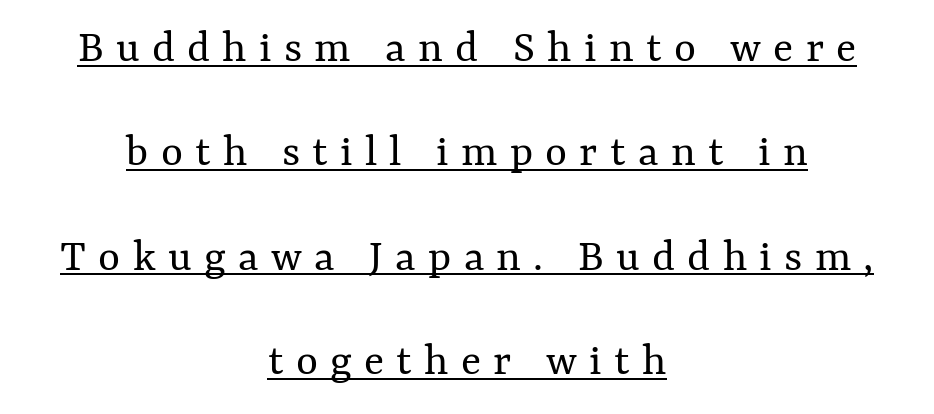
Each word looks stretched out because of the extra space between its letters. Spacing verdict: proportional, widths tailored to each character. Both edges are ragged and mirror each other, which tells us the setting is centered. Heaviness? Minimal to ordinary, like unemphasized prose. Is there much room between lines? Yes — plenty of vertical air separates them.
